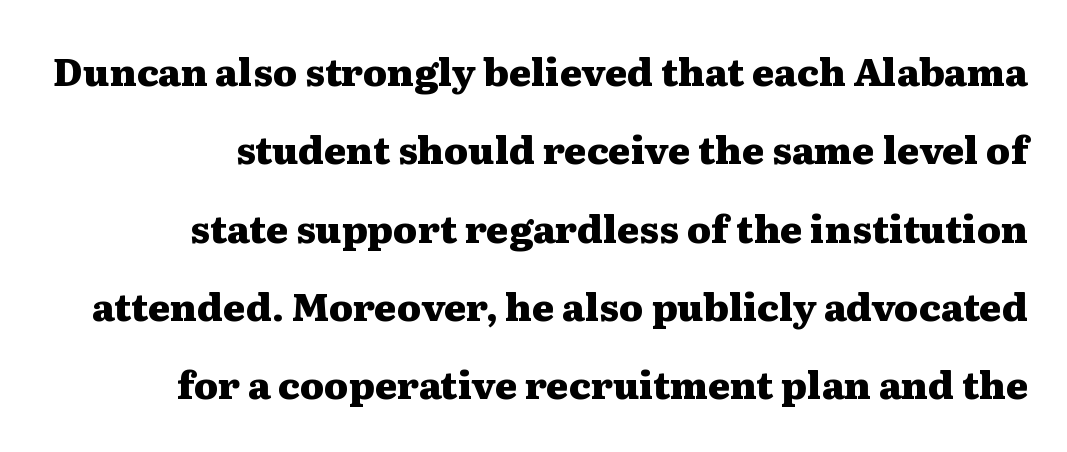
Descenders hang freely into open space. The characters display serif detailing at their extremities. A dark, heavy texture on the line: the type is bold. What's the leading like? Stretched, with rows far apart. Each letter keeps its own natural width here, so spacing adapts to shape.
